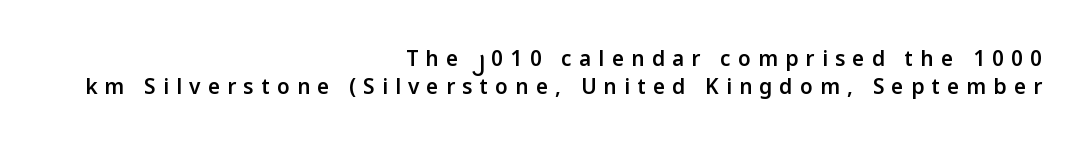
{"italic": "no", "bold": "semi", "underline": "no", "align": "right", "line_spacing": "normal", "line_spacing_ratio": 1.35, "letter_spacing": "wide", "letter_spacing_em": 0.34, "glyph_px": 21}
